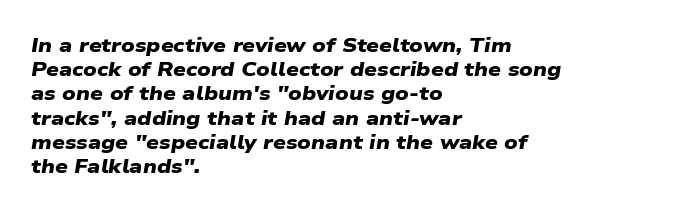
The image shows 20 px bold type; set left-aligned, line spacing 1.21x, normal letter spacing, not underlined.
